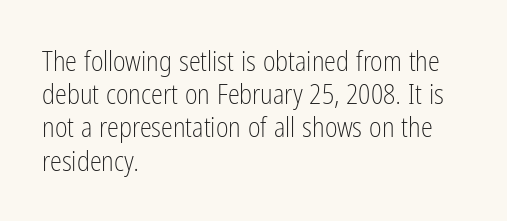
Q: Is the text bold? A: No.
Q: Is the text italic (slanted)? A: No, it is upright.
Q: Is the text underlined? A: No.
Q: How is the paragraph aligned? A: Left-aligned.
Q: Is the spacing between letters normal or unusually wide? A: Normal.
